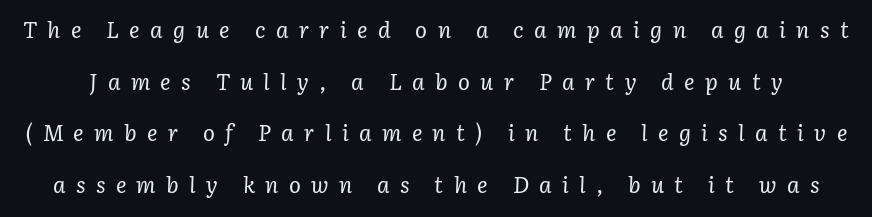
The image shows 22 px text type, italic (leaning right); set loose line spacing (2.35x), unusually wide letter spacing (+0.47 em), not underlined.
